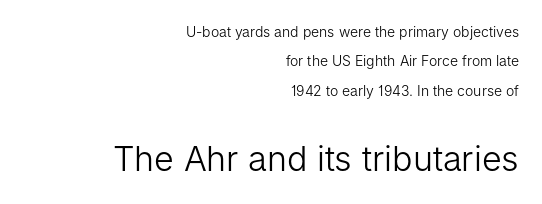
The image shows 34 px light sans-serif type, upright; set right-aligned, loose line spacing (2.1x), normal letter spacing, not underlined; the second (bottom) block is 2.43x larger; low stroke contrast and a medium x-height.
